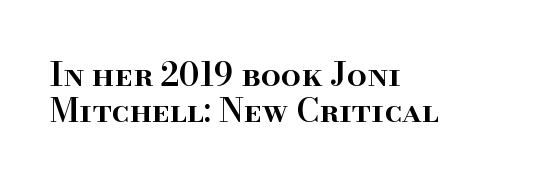
Q: Is the text bold? A: Semi-bold.
Q: Is the text italic (slanted)? A: No, it is upright.
Q: Is the typeface a serif or a sans-serif typeface? A: Serif.
Q: Is the text underlined? A: No.
Q: How is the paragraph aligned? A: Left-aligned.
Q: Is the spacing between letters normal or unusually wide? A: Normal.
Q: Is the spacing between lines tight, normal or loose? A: Tight.
Q: Width (condensed, normal, or wide)? A: Normal.
Q: Stroke contrast? A: High.
Q: x-height? A: Small.
Q: Monospaced? A: No.
